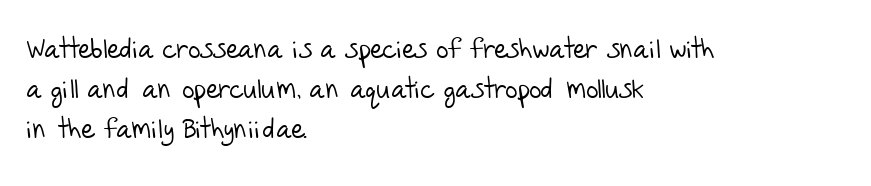
Q: Is the text bold? A: No.
Q: Is the text underlined? A: No.
Q: How is the paragraph aligned? A: Left-aligned.
Q: Is the spacing between letters normal or unusually wide? A: Normal.
Q: Is the spacing between lines tight, normal or loose? A: Normal.
